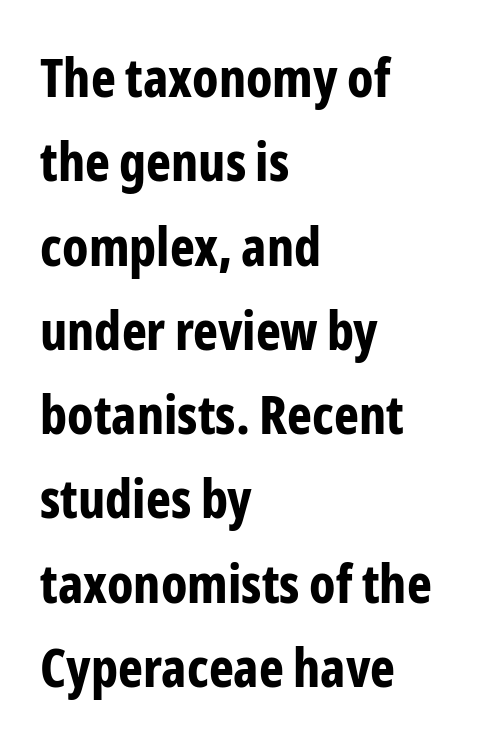
{"serif": "no", "italic": "no", "bold": "yes", "weight": "bold", "width": "condensed", "stroke_contrast": "low", "x_height": "medium", "monospaced": "no", "underline": "no", "align": "left", "line_spacing": "normal", "line_spacing_ratio": 1.59, "letter_spacing": "normal", "letter_spacing_em": 0.0, "glyph_px": 53}
